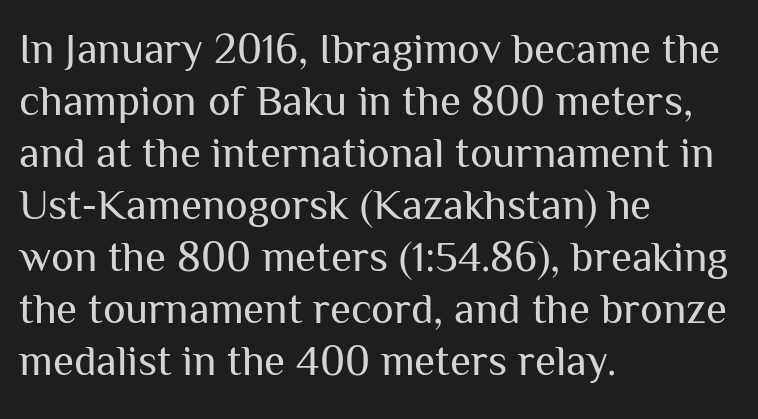
{"serif": "no", "italic": "no", "bold": "no", "weight": "regular", "width": "normal", "stroke_contrast": "medium", "x_height": "medium", "monospaced": "no", "underline": "no", "align": "left", "line_spacing_ratio": 1.21, "letter_spacing": "normal", "letter_spacing_em": 0.0, "glyph_px": 43}
